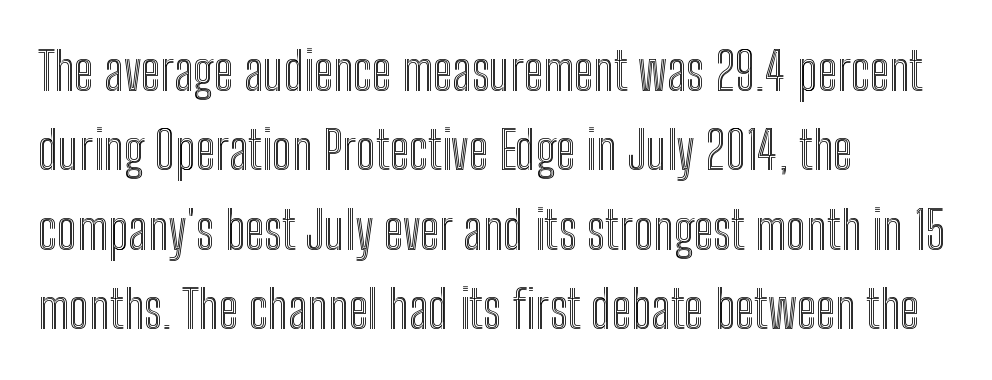
{"italic": "no", "width": "condensed", "x_height": "medium", "monospaced": "no", "underline": "no", "align": "left", "line_spacing": "normal", "line_spacing_ratio": 1.5, "letter_spacing": "normal", "letter_spacing_em": 0.0, "glyph_px": 53}
